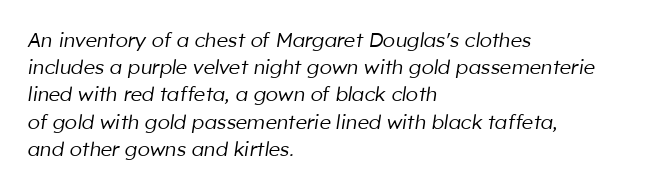
Italic? Definitely — the glyphs are oblique. Nobody touched the tracking dial on this one. Anything drawn beneath the words? Only blank space. A typesetter would call this leading conventional body-copy spacing. The cut favours lightness, reaching ordinary text weight at its darkest. These lines stack with their left ends in a neat column.
